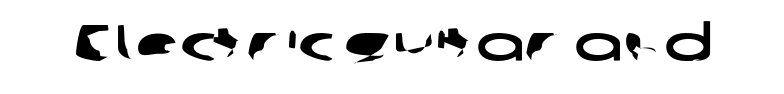
Q: Is the typeface a serif or a sans-serif typeface? A: Sans-serif.
Q: Is the text underlined? A: No.
Q: Is the spacing between letters normal or unusually wide? A: Normal.
Q: Width (condensed, normal, or wide)? A: Wide.
Q: Stroke contrast? A: Low.
Q: x-height? A: Medium.
Q: Monospaced? A: No.
